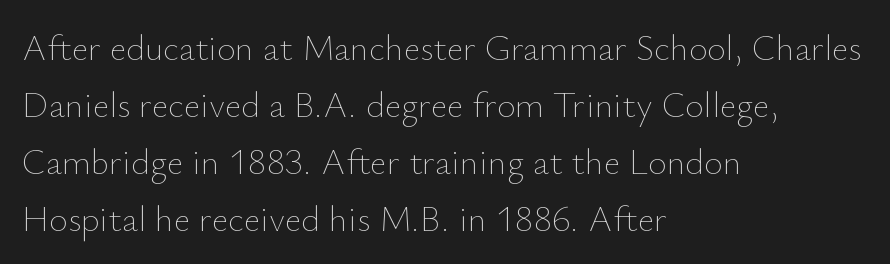
{"italic": "no", "bold": "no", "weight": "thin", "width": "normal", "stroke_contrast": "low", "x_height": "small", "monospaced": "no", "underline": "no", "align": "left", "line_spacing": "normal", "line_spacing_ratio": 1.58, "letter_spacing": "normal", "letter_spacing_em": 0.0, "glyph_px": 36}
